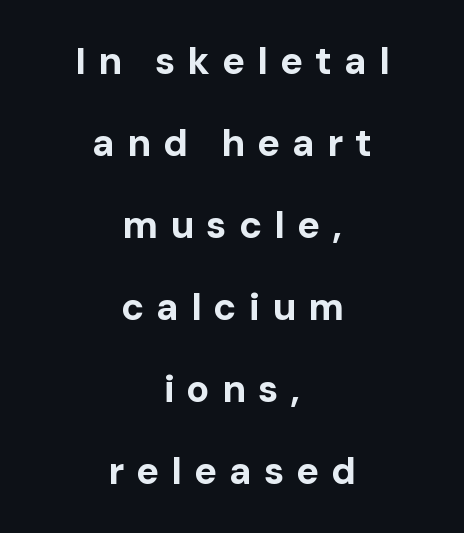
The image shows 38 px bold sans-serif type, upright; set centered, loose line spacing (2.16x), unusually wide letter spacing (+0.32 em), not underlined; low stroke contrast and a medium x-height.
